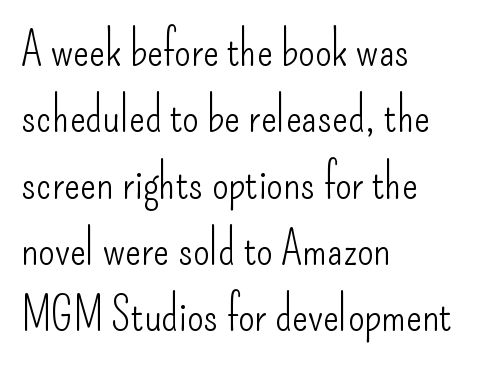
{"serif": "no", "italic": "no", "bold": "no", "weight": "light", "width": "condensed", "stroke_contrast": "low", "x_height": "small", "monospaced": "no", "underline": "no", "align": "left", "line_spacing": "normal", "line_spacing_ratio": 1.41, "letter_spacing": "normal", "letter_spacing_em": 0.0, "glyph_px": 47}
